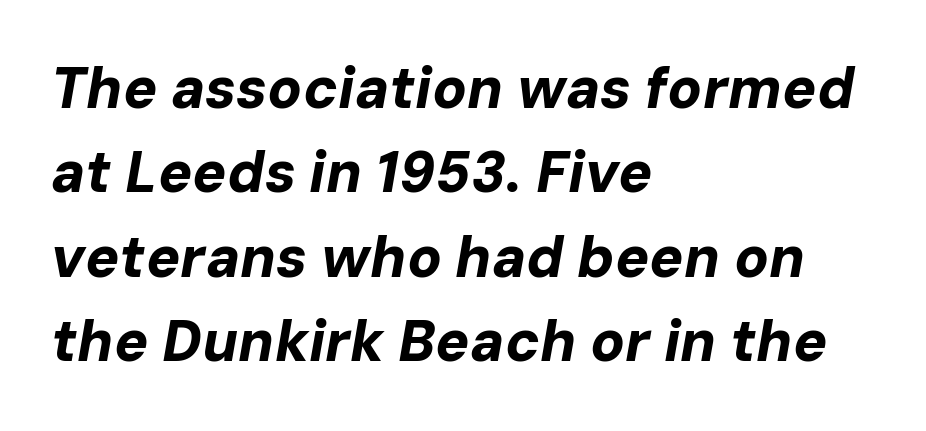
Q: Is the text bold? A: Yes.
Q: Is the text italic (slanted)? A: Yes, it leans right by about 10 degrees.
Q: Is the text underlined? A: No.
Q: How is the paragraph aligned? A: Left-aligned.
Q: Is the spacing between letters normal or unusually wide? A: Normal.
Q: Is the spacing between lines tight, normal or loose? A: Normal.
Q: Width (condensed, normal, or wide)? A: Normal.
Q: Stroke contrast? A: Low.
Q: x-height? A: Medium.
Q: Monospaced? A: No.
